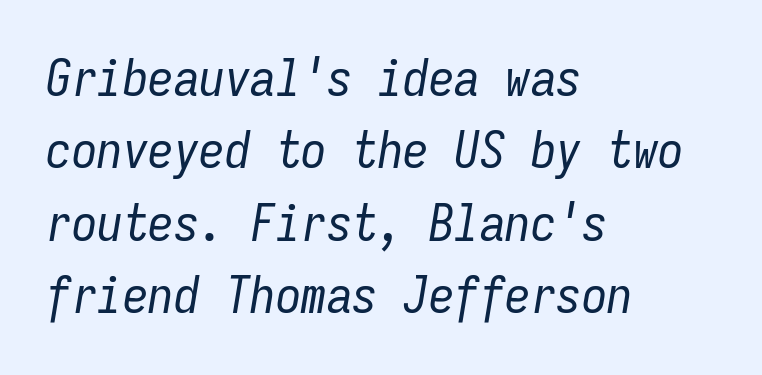
Q: Is the text bold? A: No.
Q: Is the text italic (slanted)? A: Yes, it leans right by about 9 degrees.
Q: Is the text underlined? A: No.
Q: How is the paragraph aligned? A: Left-aligned.
Q: Is the spacing between letters normal or unusually wide? A: Normal.
Q: Is the spacing between lines tight, normal or loose? A: Normal.
Q: Width (condensed, normal, or wide)? A: Condensed.
Q: Stroke contrast? A: Low.
Q: x-height? A: Medium.
Q: Monospaced? A: Yes.
